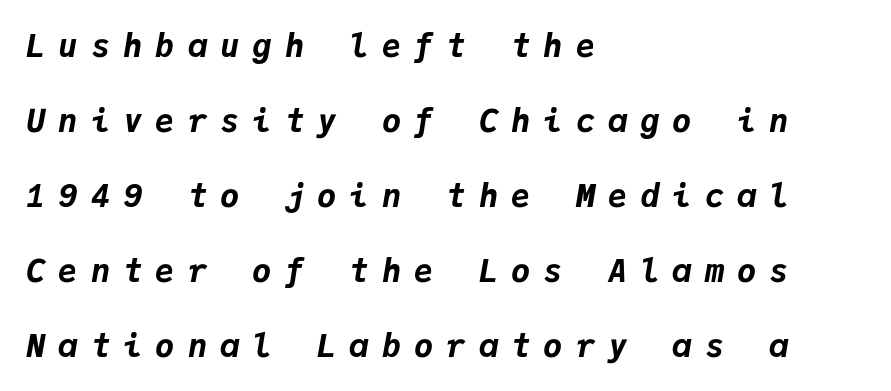
The letters march in equal steps, a hallmark of fixed-pitch type. Students, this is bold: see how much ink each stroke carries. This rendering features lettering with no underline. Notice how the passage keeps a crisp vertical edge on the left only. The space between consecutive lines is lavish. The font's italic variant was chosen for this text.
